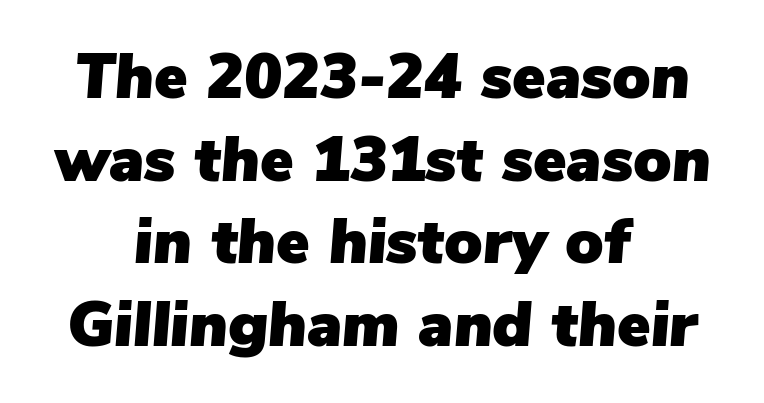
These lines are rendered in a variable-pitch font. Honestly, there is no underline to notice here at all. Is the type slanted? Yes — the strokes lean at a clear angle. The gaps between neighbouring characters are ordinary and unremarkable.
